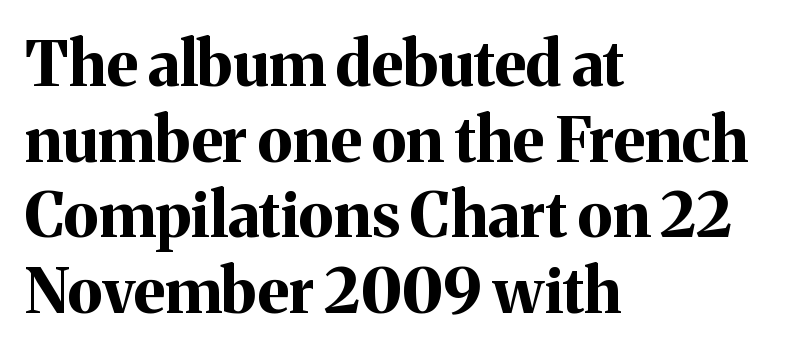
{"serif": "yes", "italic": "no", "bold": "yes", "weight": "bold", "width": "normal", "stroke_contrast": "medium", "x_height": "medium", "monospaced": "no", "underline": "no", "align": "left", "line_spacing_ratio": 1.22, "letter_spacing": "normal", "letter_spacing_em": 0.0, "glyph_px": 62}
